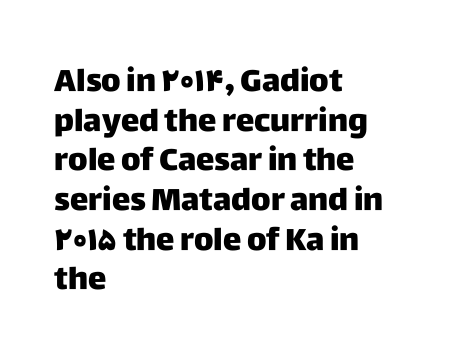
The image shows 31 px sans-serif type, upright; set left-aligned, normal line spacing (1.28x), normal letter spacing, not underlined; low stroke contrast and a large x-height.
